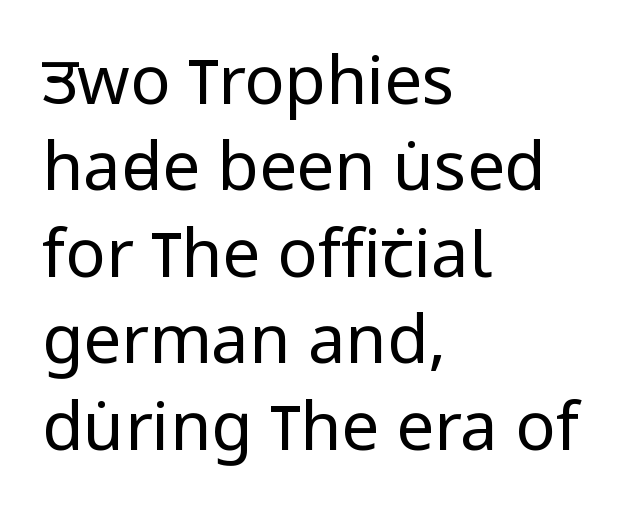
The passage shown is typed in a proportional face where columns would drift. It's the straight-up-and-down kind of type. Line starts are locked; line ends wander. The text was rendered using a sans face with plain stroke endings. Inter-character spacing is left at the font's built-in metrics.
